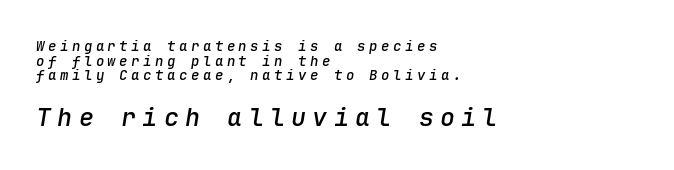
Q: Is the text bold? A: Semi-bold.
Q: Is the text italic (slanted)? A: Yes, it leans right by about 9 degrees.
Q: Is the text underlined? A: No.
Q: How is the paragraph aligned? A: Left-aligned.
Q: Is the spacing between letters normal or unusually wide? A: Unusually wide.
Q: Is the spacing between lines tight, normal or loose? A: Tight.
Q: Which block of text is set in a larger size, the first (top) or the second (bottom)? A: The second (bottom) one.
